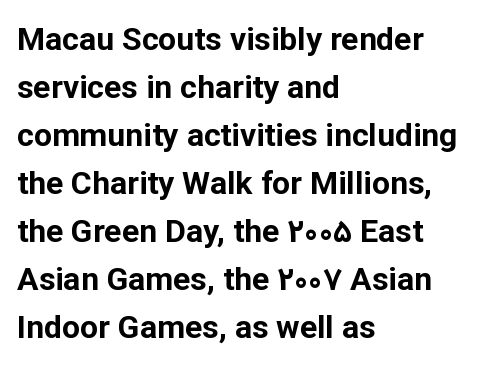
It's the straight-up-and-down kind of type. Tracking value appears to be zero — textbook default spacing. Regarding leading, the lines here are spaced in the standard way. The string is rendered with underlining switched off.
